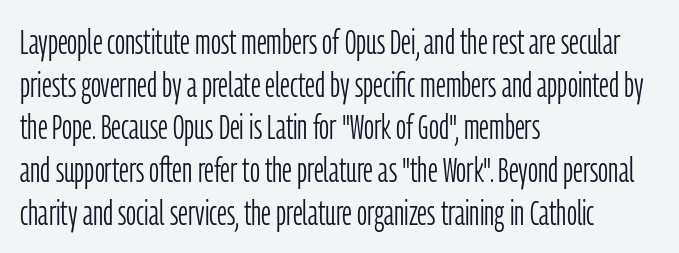
{"serif": "no", "italic": "no", "bold": "no", "weight": "light", "width": "condensed", "stroke_contrast": "low", "x_height": "medium", "monospaced": "no", "underline": "no", "align": "left", "line_spacing_ratio": 1.22, "letter_spacing": "normal", "letter_spacing_em": 0.0, "glyph_px": 35}
